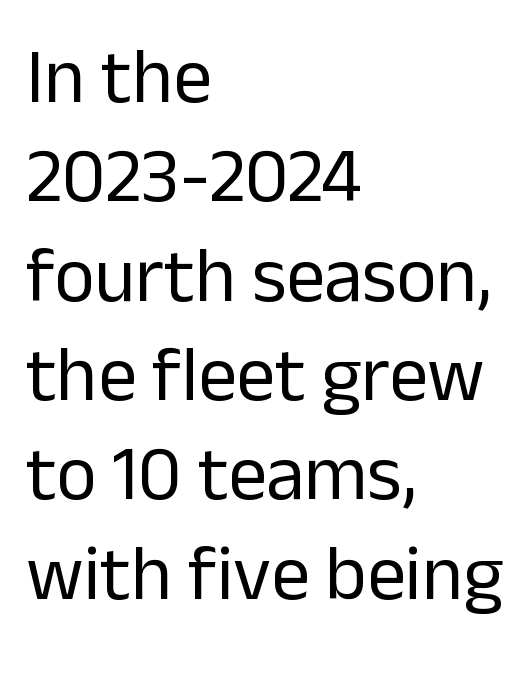
{"serif": "no", "italic": "no", "bold": "no", "weight": "regular", "width": "normal", "stroke_contrast": "low", "x_height": "medium", "monospaced": "no", "underline": "no", "align": "left", "line_spacing": "normal", "line_spacing_ratio": 1.29, "letter_spacing": "normal", "letter_spacing_em": 0.0, "glyph_px": 77}
